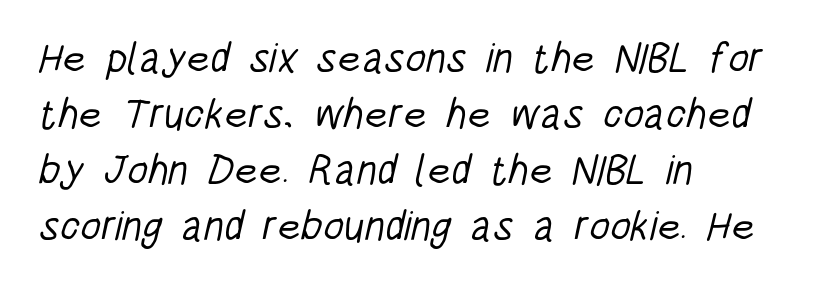
Descenders are the only things crossing below the line. This rendering uses left alignment, leaving the right contour irregular. Observe the ordinary spacing: letters are neighbours, not strangers. Spacing verdict: proportional, widths tailored to each character.
